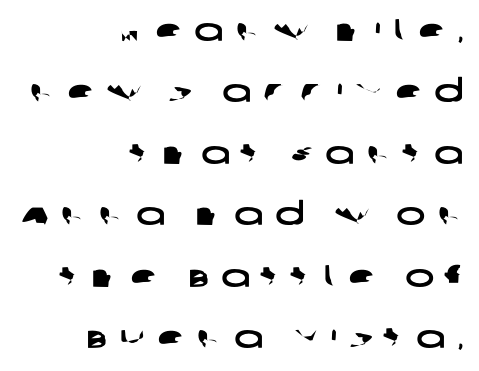
{"serif": "no", "width": "wide", "stroke_contrast": "low", "x_height": "large", "monospaced": "no", "underline": "no", "align": "right", "line_spacing": "loose", "line_spacing_ratio": 1.98, "letter_spacing": "wide", "letter_spacing_em": 0.39, "glyph_px": 31}
